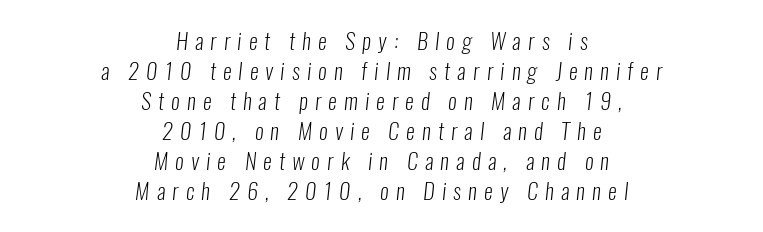
The image shows 22 px text type; set centered, normal line spacing (1.36x), unusually wide letter spacing (+0.33 em), not underlined.
